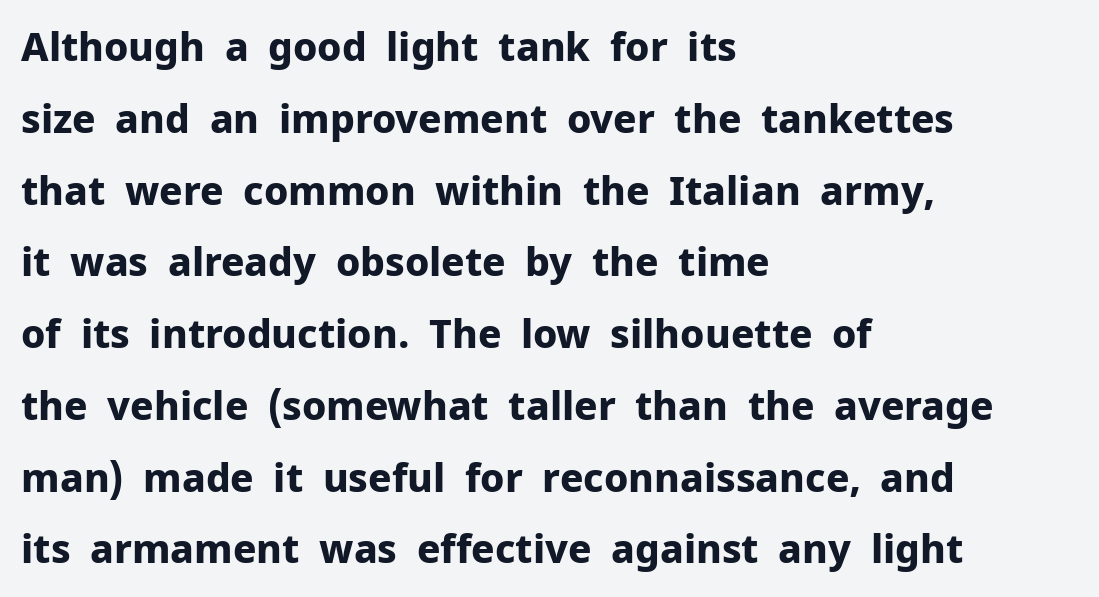
{"serif": "no", "italic": "no", "bold": "yes", "weight": "bold", "width": "normal", "stroke_contrast": "low", "x_height": "medium", "monospaced": "no", "underline": "no", "align": "left", "line_spacing_ratio": 1.84, "letter_spacing": "normal", "letter_spacing_em": 0.0, "glyph_px": 39}
